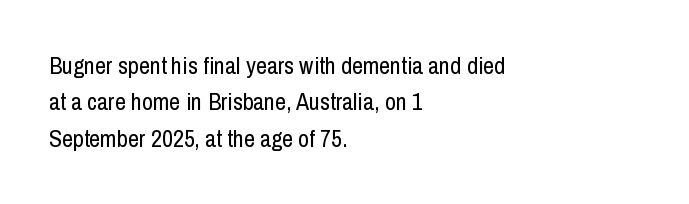
Q: Is the text bold? A: No.
Q: Is the text italic (slanted)? A: No, it is upright.
Q: Is the text underlined? A: No.
Q: How is the paragraph aligned? A: Left-aligned.
Q: Is the spacing between letters normal or unusually wide? A: Normal.
Q: Is the spacing between lines tight, normal or loose? A: Normal.
